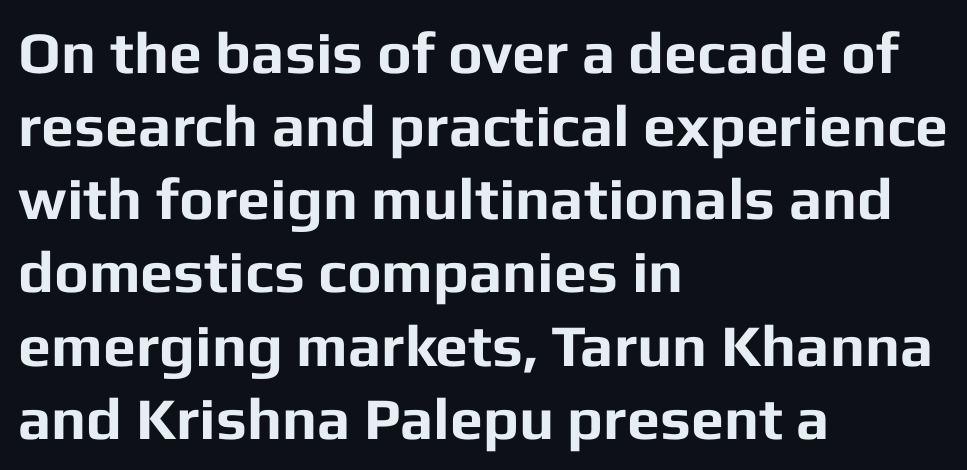
The zone under the glyphs is completely vacant. The font's upright variant was chosen for this text. The paragraph shown leans on its left margin. Unlike a traditional serif, this face leaves its strokes unadorned.
